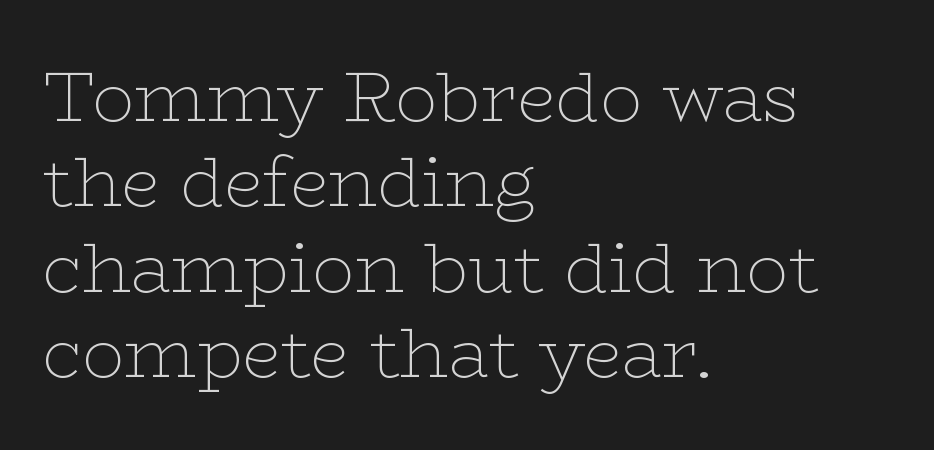
{"serif": "yes", "italic": "no", "bold": "no", "weight": "thin", "width": "wide", "stroke_contrast": "low", "x_height": "medium", "monospaced": "no", "underline": "no", "align": "left", "line_spacing_ratio": 1.22, "letter_spacing": "normal", "letter_spacing_em": 0.0, "glyph_px": 70}
